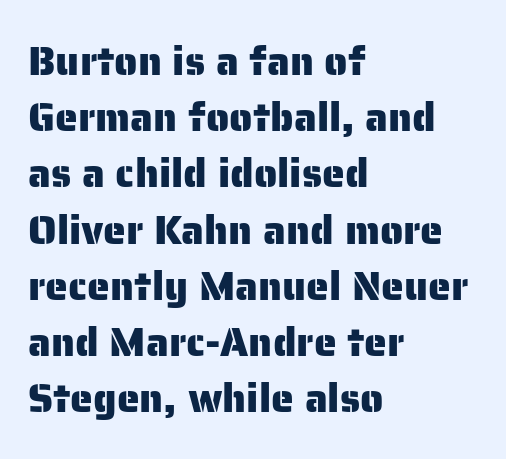
The image shows 41 px sans-serif type, upright; set left-aligned, normal line spacing (1.37x), normal letter spacing, not underlined; low stroke contrast and a medium x-height.
